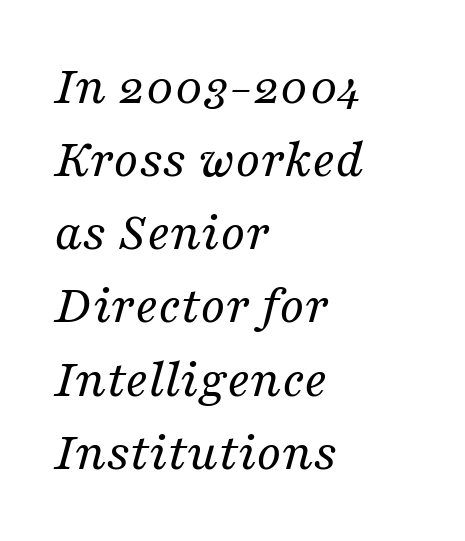
The lines sit at an ordinary, default distance from one another. The area under the type is left untouched. Leftover space on each line is placed entirely after the last word. You could not count columns in this text — the font is proportionally spaced. Compared with a typical body face, this is equally light or lighter still. Tall strokes in this sample are angled rather than plumb.
